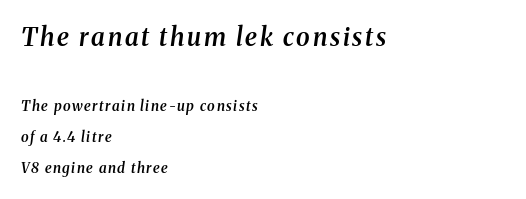
The image shows 25 px text type, italic (leaning right); set left-aligned, loose line spacing (2.23x), not underlined; the first (top) block is 1.79x larger.
